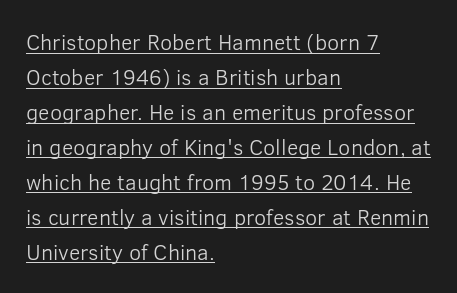
Every character sits straight up, as roman type does. The strokes are not fattened; the text isn't bold. The rows are spaced the way most documents space them. There is no visible air inserted between adjacent glyphs. Emphasis is given by a line drawn under the lettering.
